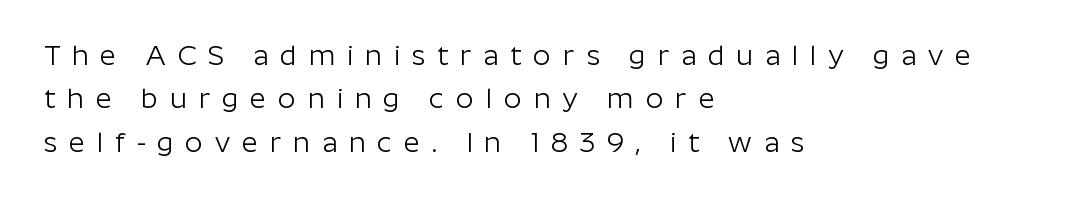
A quiet, ordinary-to-light weight characterises the typeface. Rendered with straight, roman letterforms. The space between consecutive lines is moderate. Characters follow at a spacing far wider than the type designer built in. The face used here is proportionally spaced, like ordinary book or web type.
